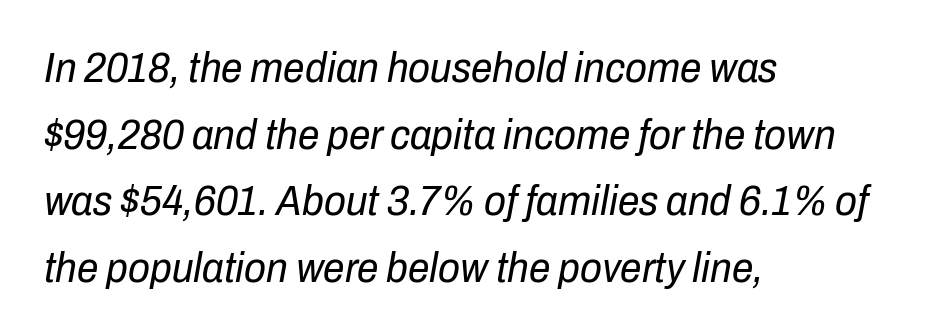
{"italic": "yes", "lean": "right", "slant_degrees": 10, "bold": "no", "weight": "regular", "width": "condensed", "stroke_contrast": "low", "x_height": "medium", "monospaced": "no", "underline": "no", "align": "left", "line_spacing": "normal", "line_spacing_ratio": 1.55, "letter_spacing": "normal", "letter_spacing_em": 0.0, "glyph_px": 43}
